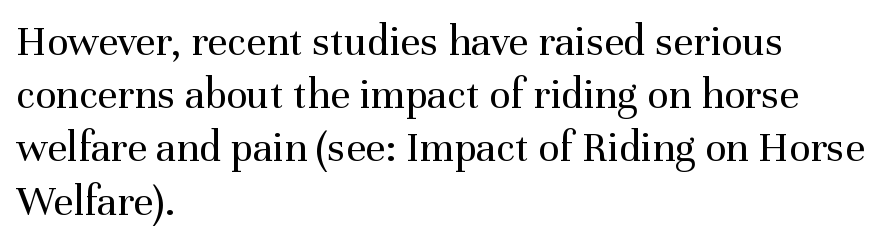
Q: Is the text bold? A: No.
Q: Is the text italic (slanted)? A: No, it is upright.
Q: Is the typeface a serif or a sans-serif typeface? A: Serif.
Q: Is the text underlined? A: No.
Q: How is the paragraph aligned? A: Left-aligned.
Q: Is the spacing between letters normal or unusually wide? A: Normal.
Q: Width (condensed, normal, or wide)? A: Normal.
Q: Stroke contrast? A: Medium.
Q: x-height? A: Medium.
Q: Monospaced? A: No.
